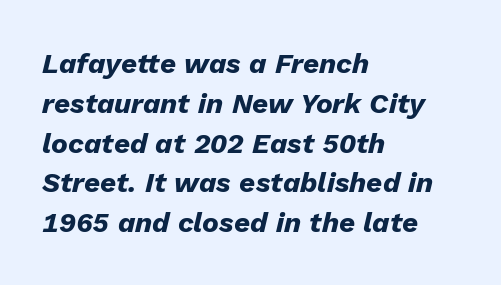
{"italic": "yes", "lean": "right", "slant_degrees": 13, "bold": "yes", "weight": "heavy", "width": "normal", "stroke_contrast": "low", "x_height": "medium", "monospaced": "no", "underline": "no", "align": "left", "line_spacing": "normal", "line_spacing_ratio": 1.42, "letter_spacing": "normal", "letter_spacing_em": 0.0, "glyph_px": 28}
